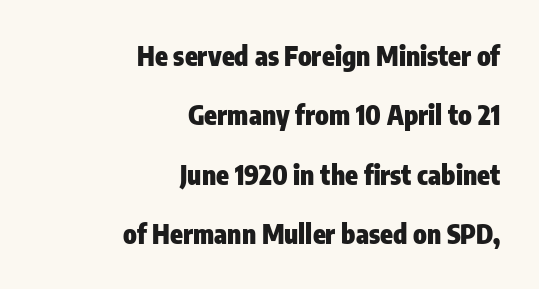
This sample uses an upright cut, with every glyph sitting square on the baseline. Notice the wide empty band between every row — that's loose leading. Short note: letters normally spaced. Horizontal alignment here is rightward, an uncommon choice for prose.
